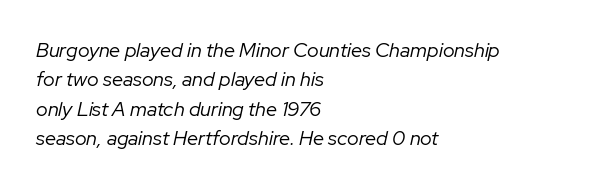
The image shows 20 px text type, italic (leaning right); set left-aligned, normal line spacing (1.47x), normal letter spacing, not underlined.
